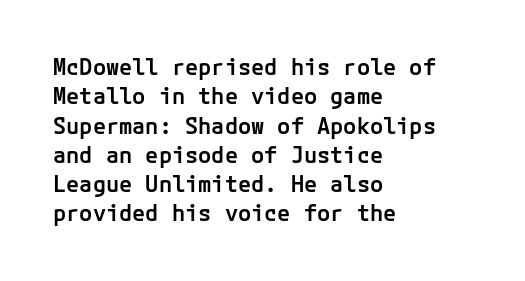
Unmarked baselines from the first word to the last. Does the copy run flush right? No — it runs flush left. Every stem runs plumb, perpendicular to the baseline. Each glyph is drawn with semibold strokes, heavier than normal yet not fully bold. The rendering keeps characters at their native spacing.
